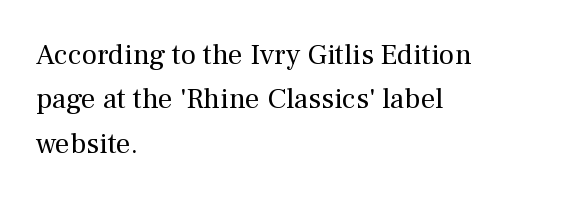
{"serif": "yes", "italic": "no", "bold": "no", "weight": "regular", "width": "normal", "stroke_contrast": "medium", "x_height": "medium", "monospaced": "no", "underline": "no", "align": "left", "line_spacing": "normal", "line_spacing_ratio": 1.53, "letter_spacing": "normal", "letter_spacing_em": 0.0, "glyph_px": 29}
